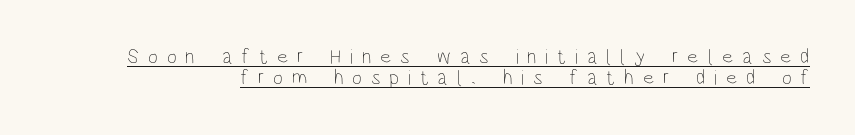
Unlike italic type, these characters show no tilt at all. Students, observe the line beneath the letters — that is underlining. The letterforms stand isolated, each surrounded by extra space. The typesetting does not lean heavy: it is not bold. Students, observe: this is what under-led, compact text looks like.
